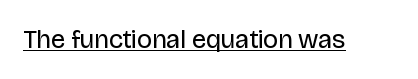
The image shows 26 px text type, upright; set normal letter spacing, underlined.
